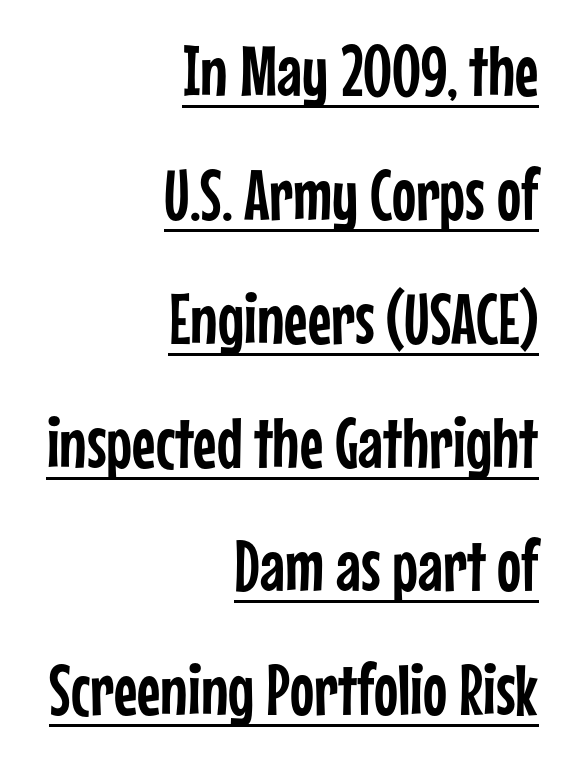
Q: Is the text italic (slanted)? A: No, it is upright.
Q: Is the typeface a serif or a sans-serif typeface? A: Sans-serif.
Q: Is the text underlined? A: Yes.
Q: How is the paragraph aligned? A: Right-aligned.
Q: Is the spacing between letters normal or unusually wide? A: Normal.
Q: Width (condensed, normal, or wide)? A: Condensed.
Q: Stroke contrast? A: Low.
Q: x-height? A: Medium.
Q: Monospaced? A: No.
